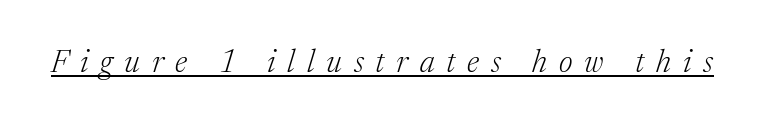
Display-style spreading of the glyphs; the letterfit is very open. A baseline rule has been typeset under these characters. The passage shown is typeset with a serif family. Notice how the stems are inclined rather than vertical — that's the hallmark of italics.
